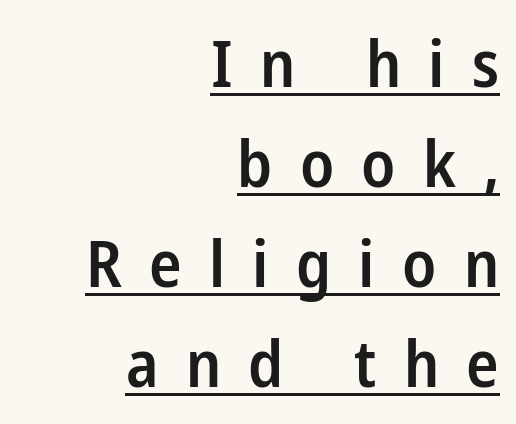
{"serif": "no", "italic": "no", "bold": "semi", "weight": "semibold", "width": "condensed", "stroke_contrast": "low", "x_height": "medium", "monospaced": "no", "underline": "yes", "align": "right", "line_spacing": "normal", "line_spacing_ratio": 1.54, "letter_spacing": "wide", "letter_spacing_em": 0.42, "glyph_px": 65}
